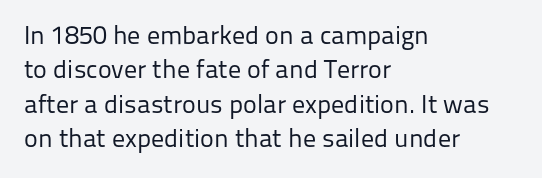
Q: Is the text bold? A: No.
Q: Is the text italic (slanted)? A: No, it is upright.
Q: Is the text underlined? A: No.
Q: How is the paragraph aligned? A: Left-aligned.
Q: Is the spacing between letters normal or unusually wide? A: Normal.
Q: Is the spacing between lines tight, normal or loose? A: Normal.
